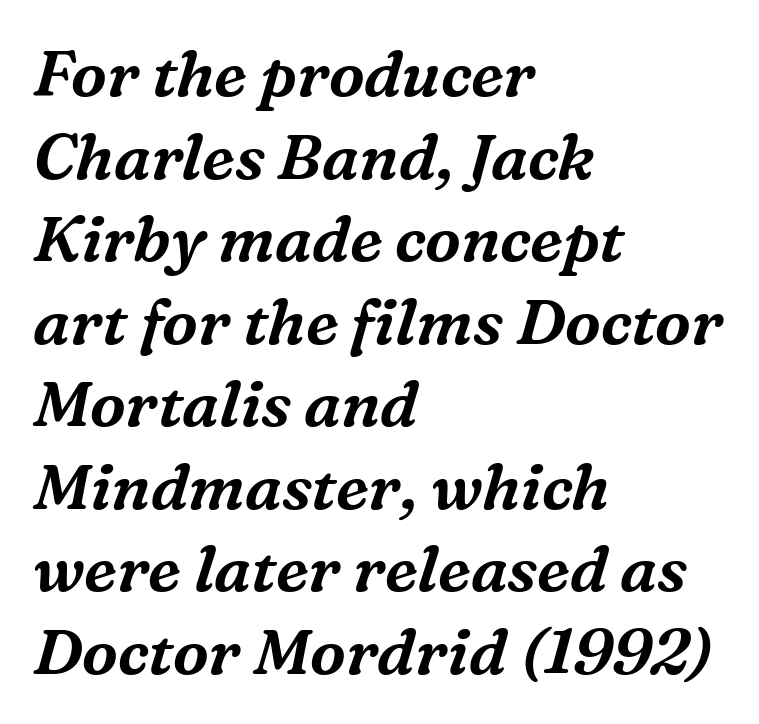
Q: Is the text italic (slanted)? A: Yes, it leans right by about 16 degrees.
Q: Is the typeface a serif or a sans-serif typeface? A: Serif.
Q: Is the text underlined? A: No.
Q: How is the paragraph aligned? A: Left-aligned.
Q: Is the spacing between letters normal or unusually wide? A: Normal.
Q: Is the spacing between lines tight, normal or loose? A: Normal.
Q: Width (condensed, normal, or wide)? A: Normal.
Q: Stroke contrast? A: Medium.
Q: x-height? A: Medium.
Q: Monospaced? A: No.
